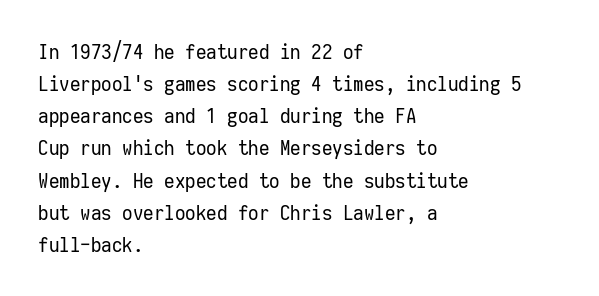
The image shows 21 px text type, upright; set left-aligned, normal line spacing (1.53x), normal letter spacing, not underlined.
